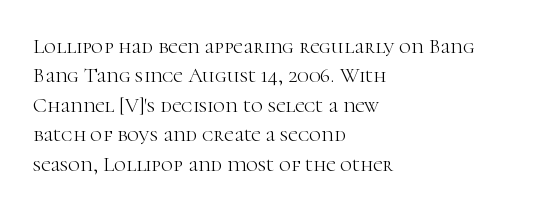
The image shows 21 px text type, upright; set left-aligned, normal line spacing (1.4x), normal letter spacing, not underlined.
